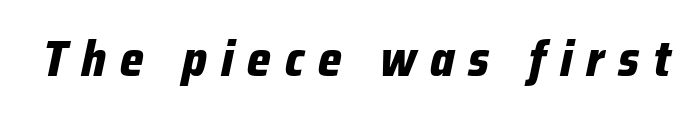
{"italic": "yes", "lean": "right", "slant_degrees": 12, "bold": "yes", "weight": "bold", "width": "condensed", "stroke_contrast": "low", "x_height": "medium", "monospaced": "no", "underline": "no", "letter_spacing": "wide", "letter_spacing_em": 0.28, "glyph_px": 50}
